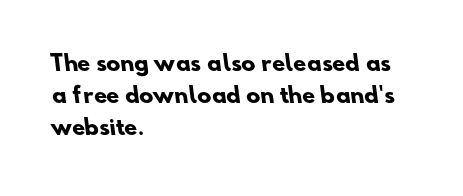
Q: Is the text bold? A: Yes.
Q: Is the text underlined? A: No.
Q: How is the paragraph aligned? A: Left-aligned.
Q: Is the spacing between letters normal or unusually wide? A: Normal.
Q: Is the spacing between lines tight, normal or loose? A: Normal.
